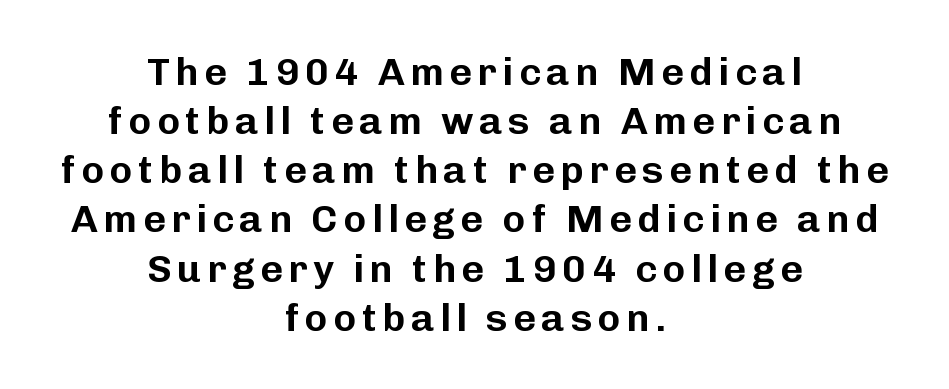
Q: Is the text italic (slanted)? A: No, it is upright.
Q: Is the typeface a serif or a sans-serif typeface? A: Sans-serif.
Q: Is the text underlined? A: No.
Q: How is the paragraph aligned? A: Centered.
Q: Is the spacing between lines tight, normal or loose? A: Normal.
Q: Width (condensed, normal, or wide)? A: Normal.
Q: Stroke contrast? A: Low.
Q: x-height? A: Medium.
Q: Monospaced? A: No.
